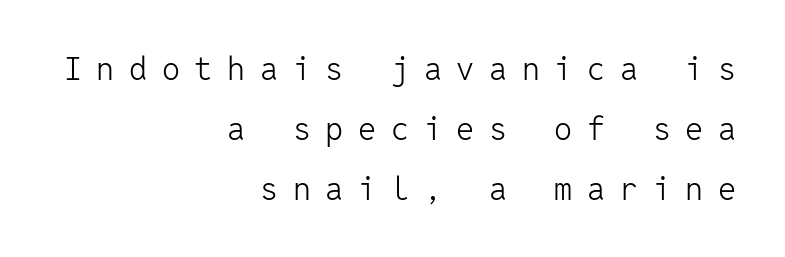
Q: Is the text bold? A: No.
Q: Is the text italic (slanted)? A: No, it is upright.
Q: Is the typeface a serif or a sans-serif typeface? A: Sans-serif.
Q: Is the text underlined? A: No.
Q: How is the paragraph aligned? A: Right-aligned.
Q: Is the spacing between letters normal or unusually wide? A: Unusually wide.
Q: Width (condensed, normal, or wide)? A: Normal.
Q: Stroke contrast? A: Low.
Q: x-height? A: Medium.
Q: Monospaced? A: Yes.
